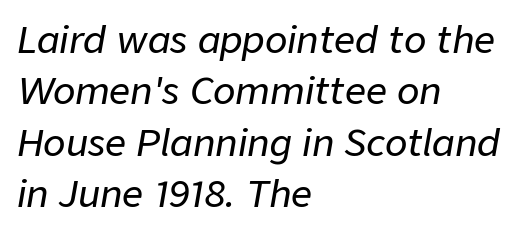
The image shows 37 px text type, italic (leaning right); set left-aligned, normal line spacing (1.39x), normal letter spacing, not underlined; low stroke contrast and a medium x-height.
